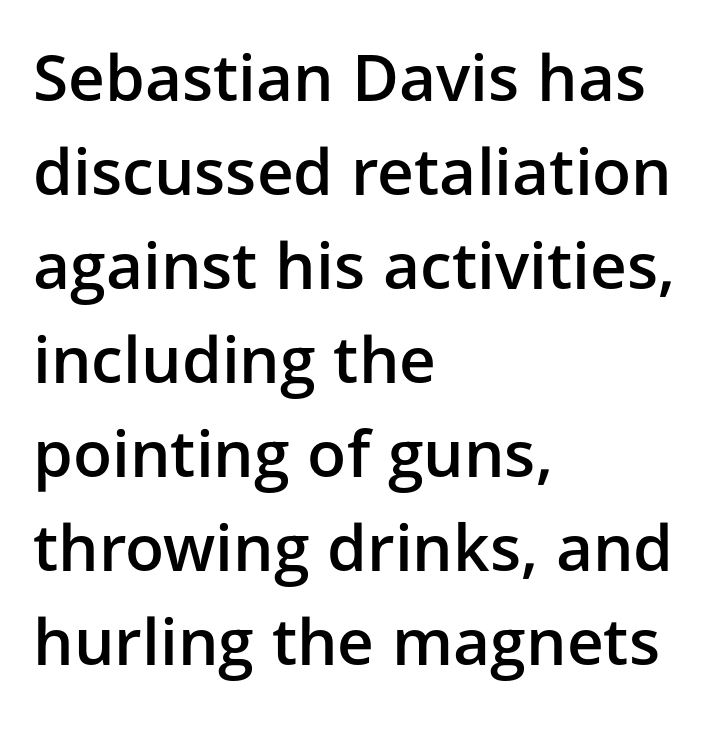
{"serif": "no", "italic": "no", "bold": "semi", "weight": "semibold", "width": "normal", "stroke_contrast": "low", "x_height": "medium", "monospaced": "no", "underline": "no", "align": "left", "line_spacing": "normal", "line_spacing_ratio": 1.47, "letter_spacing": "normal", "letter_spacing_em": 0.0, "glyph_px": 64}
